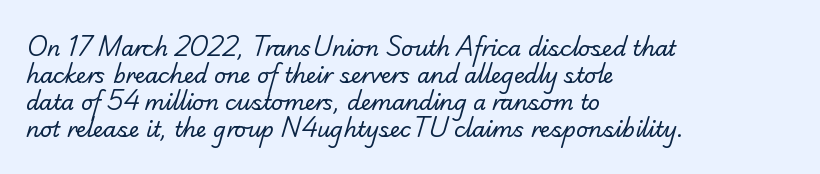
Q: Is the text bold? A: No.
Q: Is the text underlined? A: No.
Q: How is the paragraph aligned? A: Left-aligned.
Q: Is the spacing between letters normal or unusually wide? A: Normal.
Q: Is the spacing between lines tight, normal or loose? A: Normal.
